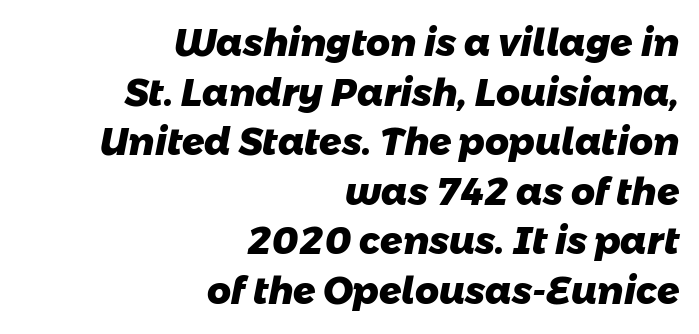
{"serif": "no", "bold": "yes", "weight": "heavy", "width": "normal", "stroke_contrast": "low", "x_height": "medium", "monospaced": "no", "underline": "no", "align": "right", "line_spacing": "normal", "line_spacing_ratio": 1.34, "letter_spacing": "normal", "letter_spacing_em": 0.0, "glyph_px": 37}
